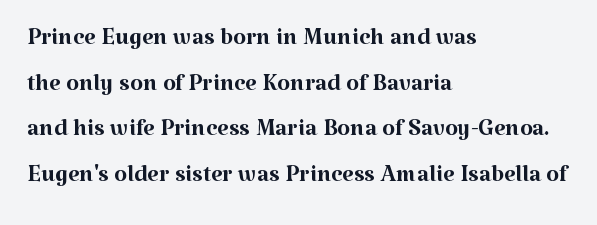
The image shows 33 px regular-weight serif type, upright; set left-aligned, normal line spacing (1.38x), normal letter spacing, not underlined; medium stroke contrast and a medium x-height.
